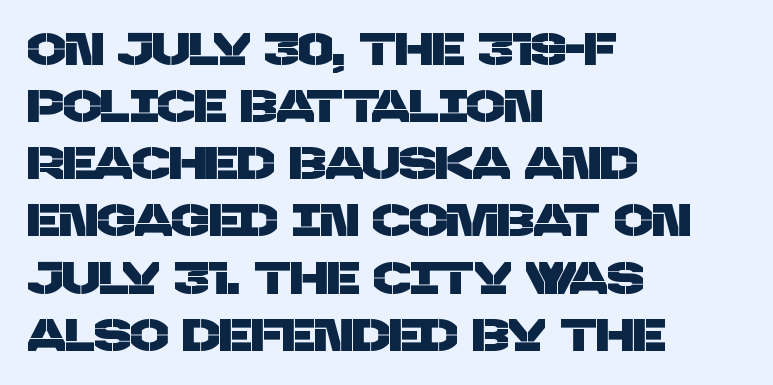
Q: Is the typeface a serif or a sans-serif typeface? A: Sans-serif.
Q: Is the text underlined? A: No.
Q: How is the paragraph aligned? A: Left-aligned.
Q: Is the spacing between letters normal or unusually wide? A: Normal.
Q: Is the spacing between lines tight, normal or loose? A: Normal.
Q: Width (condensed, normal, or wide)? A: Normal.
Q: Stroke contrast? A: Low.
Q: x-height? A: Large.
Q: Monospaced? A: No.
